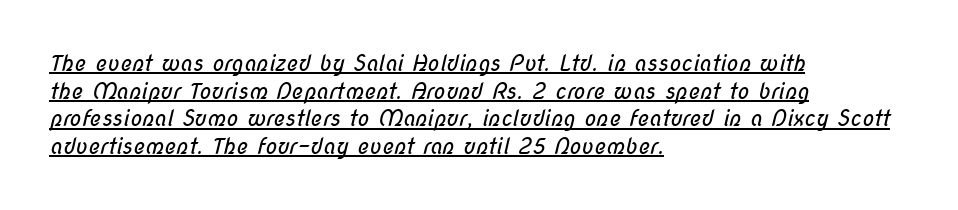
{"bold": "no", "underline": "yes", "align": "left", "line_spacing": "normal", "line_spacing_ratio": 1.26, "letter_spacing": "normal", "letter_spacing_em": 0.0, "glyph_px": 22}
